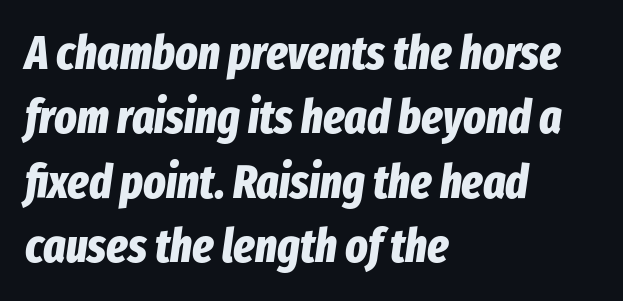
{"italic": "yes", "lean": "right", "slant_degrees": 8, "bold": "yes", "weight": "bold", "width": "condensed", "stroke_contrast": "low", "x_height": "medium", "monospaced": "no", "underline": "no", "align": "left", "line_spacing": "normal", "line_spacing_ratio": 1.37, "letter_spacing": "normal", "letter_spacing_em": 0.0, "glyph_px": 47}
